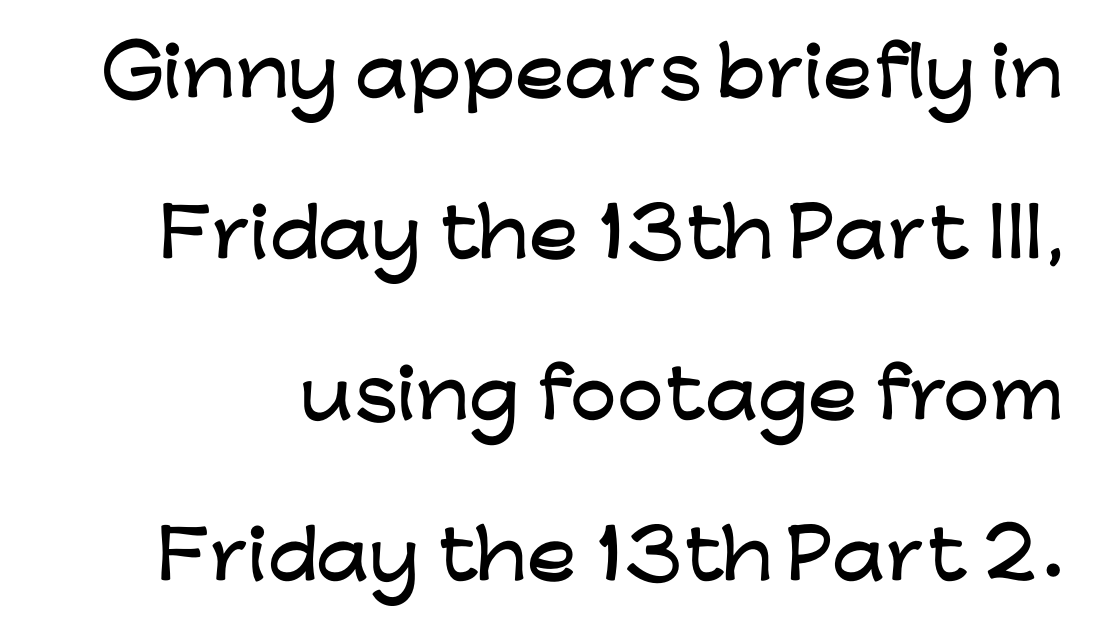
The image shows 66 px wide sans-serif type, upright; set loose line spacing (2.44x), normal letter spacing, not underlined; low stroke contrast and a medium x-height.
